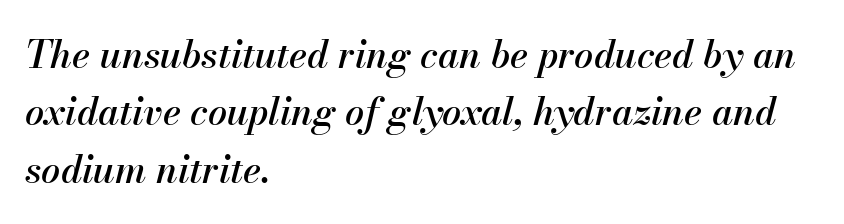
{"italic": "yes", "lean": "right", "slant_degrees": 13, "width": "normal", "stroke_contrast": "medium", "x_height": "small", "monospaced": "no", "underline": "no", "align": "left", "line_spacing": "normal", "line_spacing_ratio": 1.51, "letter_spacing": "normal", "letter_spacing_em": 0.0, "glyph_px": 38}
